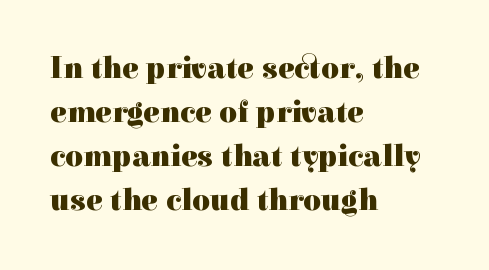
The passage shown is not underscored anywhere. You could not count columns in this text — the font is proportionally spaced. Left-aligned paragraph, ragged on the right. In terms of posture, this sample is upright.
